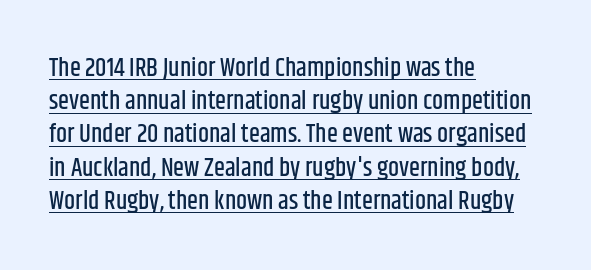
Like a heading marked for emphasis, these lines bear an underscore. Is there any slant? The stems are plumb. A normal amount of white space separates one row of letters from the next. The line texture is even and compact thanks to regular tracking. Visually the block forms a straight wall on the left and a jagged coastline on the right.
